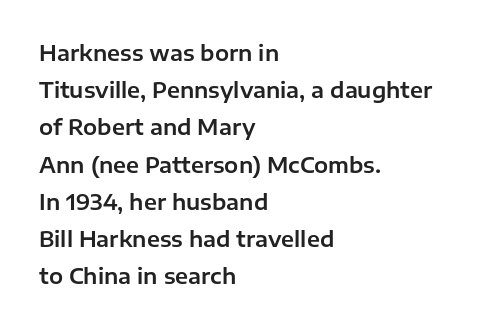
The image shows 21 px text type, upright; set left-aligned, line spacing 1.77x, normal letter spacing, not underlined.
